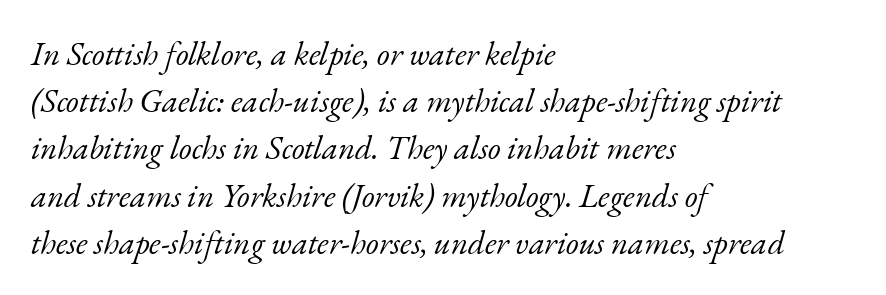
The image shows 33 px light serif type, italic (leaning right); set left-aligned, normal line spacing (1.43x), normal letter spacing, not underlined; low stroke contrast and a small x-height.
